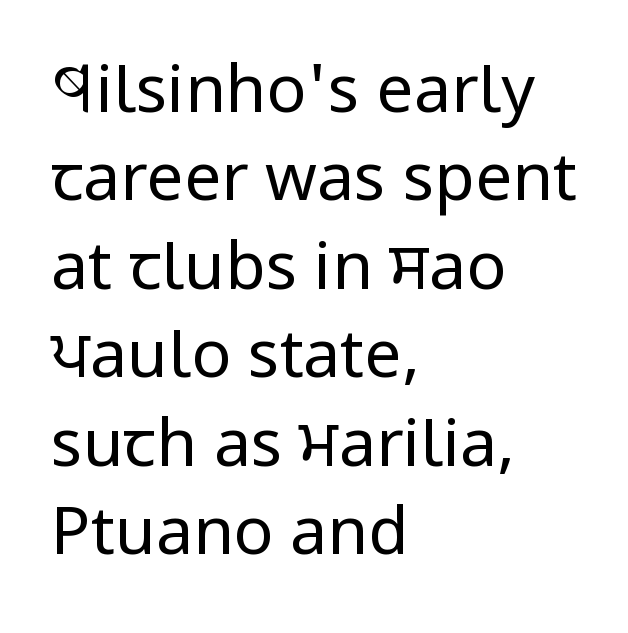
The image shows 66 px regular-weight, condensed sans-serif type, upright; set left-aligned, normal line spacing (1.34x), normal letter spacing, not underlined; low stroke contrast and a large x-height.
